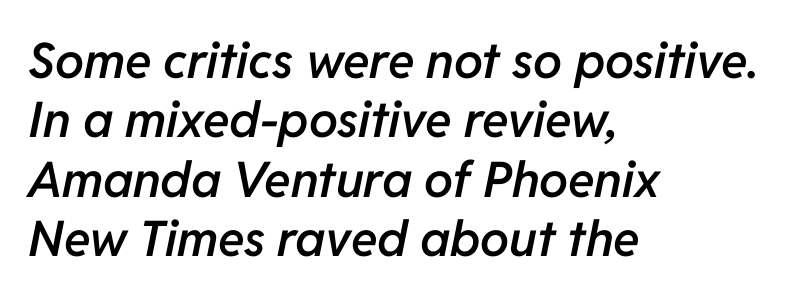
The image shows 49 px semibold type, italic (leaning right); set left-aligned, line spacing 1.21x, normal letter spacing, not underlined; low stroke contrast and a medium x-height.
